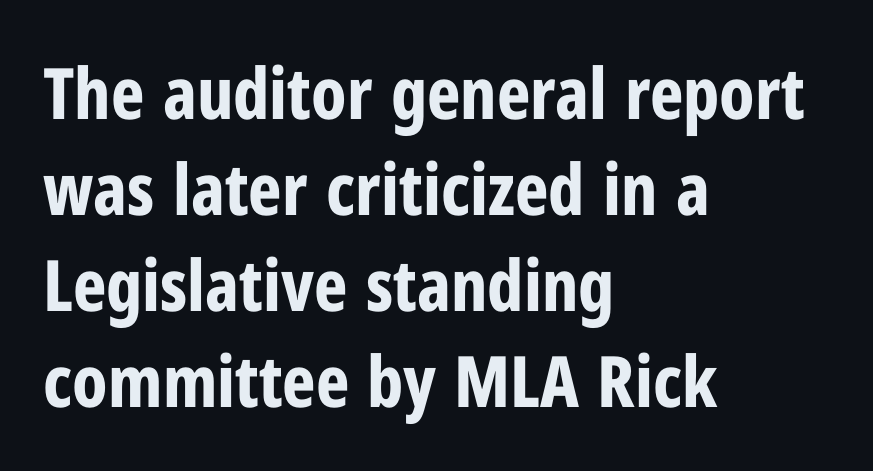
Observe the absence of serifs on each vertical stroke in this sample. The paragraph shown leans on its left margin. The letters stand upright; this is a roman face. The rendering keeps characters at their native spacing. Compared with typical paragraphs, the rows here are spaced about the same. Each letter keeps its own natural width here, so spacing adapts to shape.
